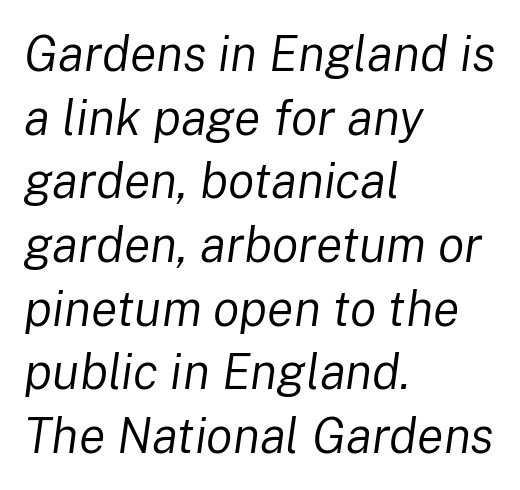
Q: Is the text bold? A: No.
Q: Is the text italic (slanted)? A: Yes, it leans right by about 8 degrees.
Q: Is the text underlined? A: No.
Q: How is the paragraph aligned? A: Left-aligned.
Q: Is the spacing between letters normal or unusually wide? A: Normal.
Q: Is the spacing between lines tight, normal or loose? A: Normal.
Q: Width (condensed, normal, or wide)? A: Normal.
Q: Stroke contrast? A: Low.
Q: x-height? A: Medium.
Q: Monospaced? A: No.
